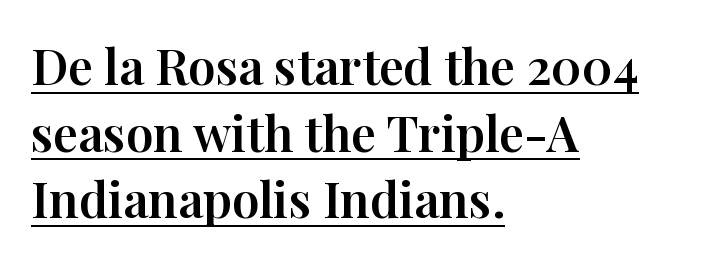
{"serif": "yes", "italic": "no", "width": "normal", "stroke_contrast": "high", "x_height": "medium", "monospaced": "no", "underline": "yes", "align": "left", "line_spacing": "normal", "line_spacing_ratio": 1.36, "letter_spacing": "normal", "letter_spacing_em": 0.0, "glyph_px": 49}
